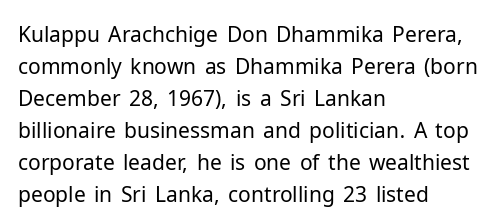
Q: Is the text bold? A: No.
Q: Is the text italic (slanted)? A: No, it is upright.
Q: Is the text underlined? A: No.
Q: How is the paragraph aligned? A: Left-aligned.
Q: Is the spacing between letters normal or unusually wide? A: Normal.
Q: Is the spacing between lines tight, normal or loose? A: Normal.
